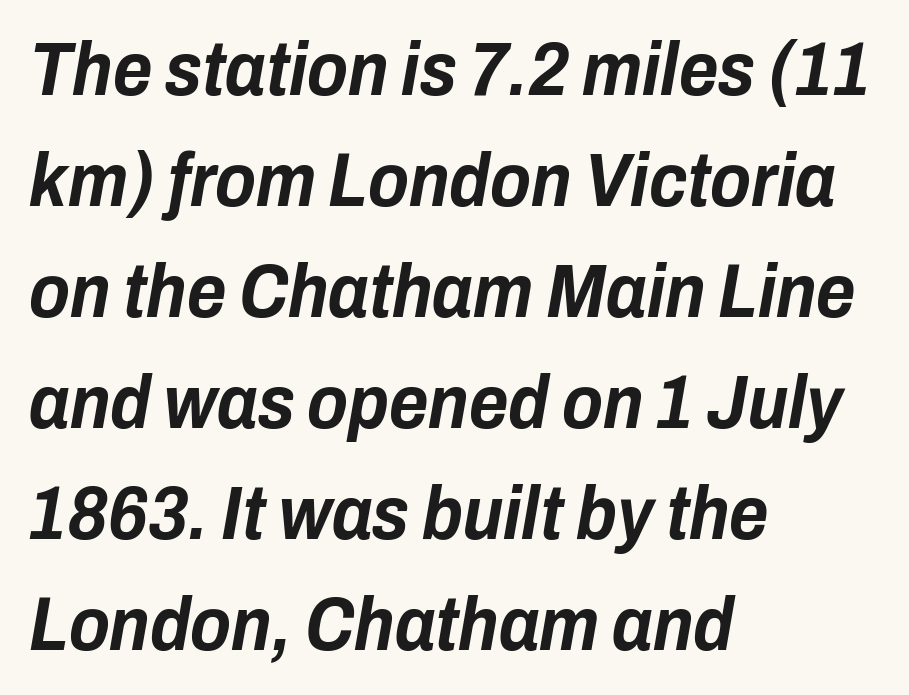
{"italic": "yes", "lean": "right", "slant_degrees": 10, "bold": "yes", "weight": "bold", "width": "condensed", "stroke_contrast": "low", "x_height": "medium", "monospaced": "no", "underline": "no", "align": "left", "line_spacing": "normal", "line_spacing_ratio": 1.48, "letter_spacing": "normal", "letter_spacing_em": 0.0, "glyph_px": 75}
